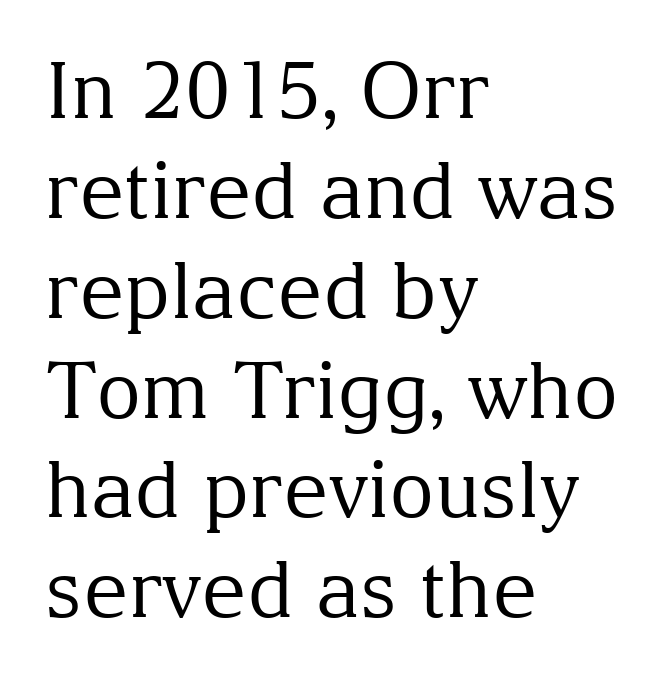
{"serif": "yes", "italic": "no", "bold": "no", "weight": "regular", "width": "normal", "stroke_contrast": "medium", "x_height": "medium", "monospaced": "no", "underline": "no", "align": "left", "line_spacing": "normal", "line_spacing_ratio": 1.28, "letter_spacing": "normal", "letter_spacing_em": 0.0, "glyph_px": 78}
